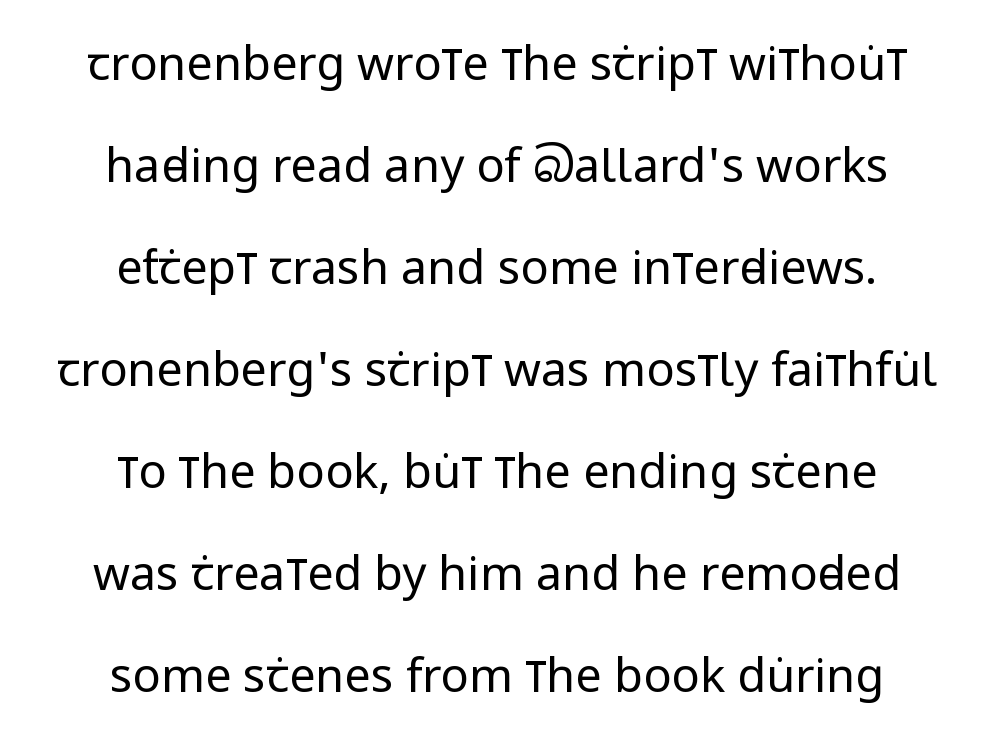
{"serif": "no", "italic": "no", "bold": "no", "weight": "regular", "width": "condensed", "stroke_contrast": "low", "x_height": "large", "monospaced": "no", "underline": "no", "align": "center", "line_spacing": "loose", "line_spacing_ratio": 2.17, "letter_spacing": "normal", "letter_spacing_em": 0.0, "glyph_px": 47}
